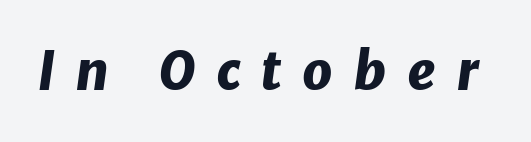
The image shows 53 px heavy type, italic (leaning right); set unusually wide letter spacing (+0.38 em), not underlined; low stroke contrast and a medium x-height.
